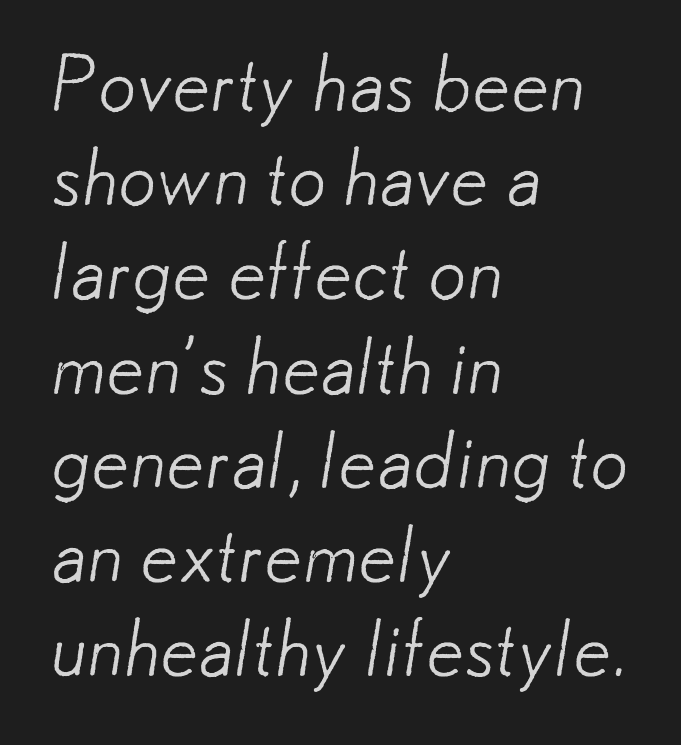
{"serif": "no", "bold": "no", "weight": "light", "width": "normal", "stroke_contrast": "low", "x_height": "small", "monospaced": "no", "underline": "no", "align": "left", "line_spacing_ratio": 1.24, "letter_spacing": "normal", "letter_spacing_em": 0.0, "glyph_px": 76}
